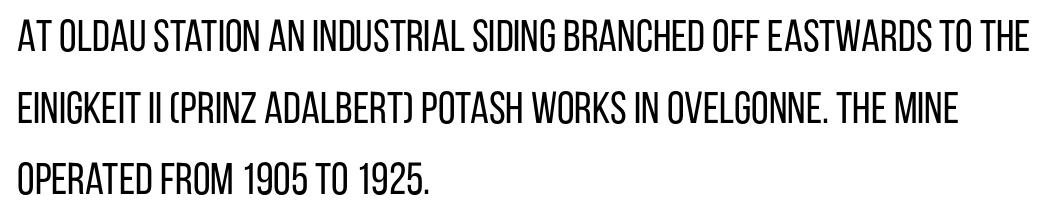
Q: Is the text bold? A: No.
Q: Is the text italic (slanted)? A: No, it is upright.
Q: Is the typeface a serif or a sans-serif typeface? A: Sans-serif.
Q: Is the text underlined? A: No.
Q: How is the paragraph aligned? A: Left-aligned.
Q: Is the spacing between letters normal or unusually wide? A: Normal.
Q: Is the spacing between lines tight, normal or loose? A: Normal.
Q: Width (condensed, normal, or wide)? A: Condensed.
Q: Stroke contrast? A: Low.
Q: x-height? A: Large.
Q: Monospaced? A: No.
